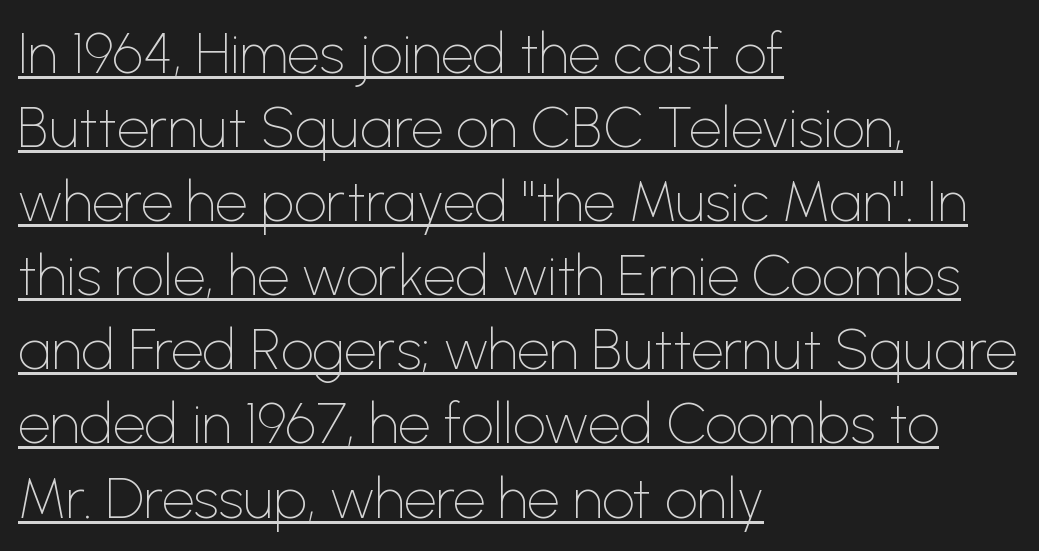
Q: Is the text bold? A: No.
Q: Is the text italic (slanted)? A: No, it is upright.
Q: Is the typeface a serif or a sans-serif typeface? A: Sans-serif.
Q: Is the text underlined? A: Yes.
Q: How is the paragraph aligned? A: Left-aligned.
Q: Is the spacing between letters normal or unusually wide? A: Normal.
Q: Is the spacing between lines tight, normal or loose? A: Normal.
Q: Width (condensed, normal, or wide)? A: Normal.
Q: Stroke contrast? A: Low.
Q: x-height? A: Medium.
Q: Monospaced? A: No.
